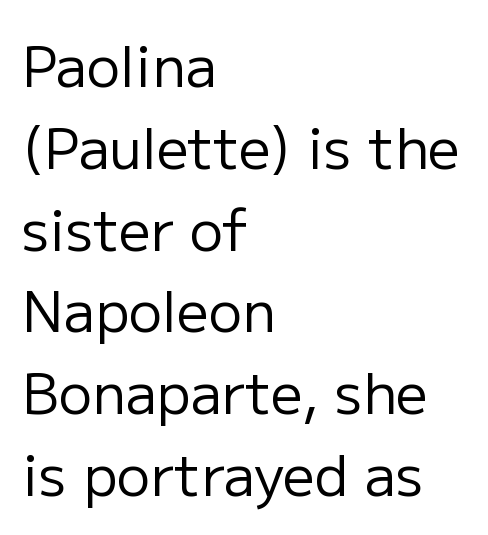
This rendering employs a face without finishing strokes, i.e., a sans-serif. A typesetter would call this proportional, since set widths differ per character. Rendered with straight, roman letterforms. Between one letter and the next there's only the usual sliver of space.
